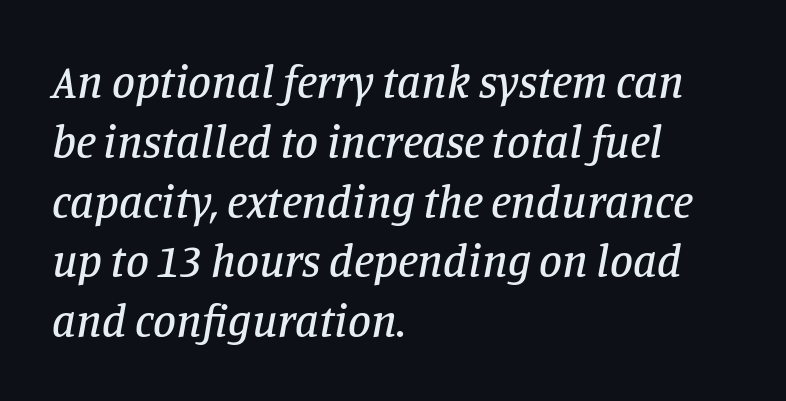
{"serif": "yes", "italic": "yes", "lean": "right", "slant_degrees": 11, "width": "normal", "stroke_contrast": "low", "x_height": "large", "monospaced": "no", "underline": "no", "align": "left", "line_spacing": "normal", "line_spacing_ratio": 1.3, "letter_spacing": "normal", "letter_spacing_em": 0.0, "glyph_px": 46}
